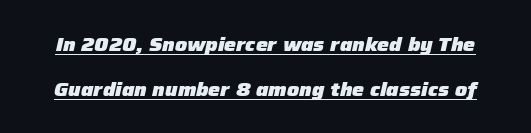
Is there an underline? Yes — a line sits under the letters. Posture: slanted. Each glyph is drawn with heavy, bold strokes. Horizontal bands of white between lines are thick stripes. The rendering keeps characters at their native spacing.
